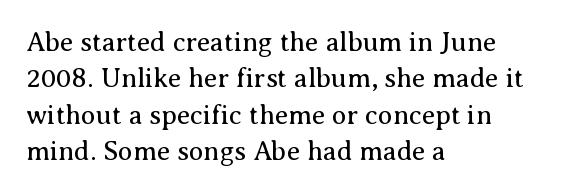
{"italic": "no", "bold": "no", "underline": "no", "align": "left", "line_spacing": "normal", "line_spacing_ratio": 1.35, "letter_spacing": "normal", "letter_spacing_em": 0.0, "glyph_px": 27}
